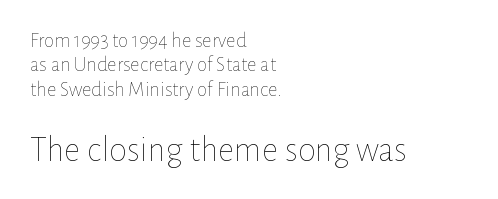
The image shows 36 px thin type, upright; set left-aligned, line spacing 1.16x, normal letter spacing, not underlined; the second (bottom) block is 1.71x larger; low stroke contrast and a medium x-height.
